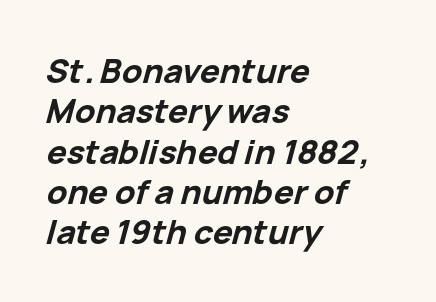
The image shows 33 px bold type, italic (leaning right); set left-aligned, line spacing 1.22x, normal letter spacing, not underlined; low stroke contrast and a medium x-height.
